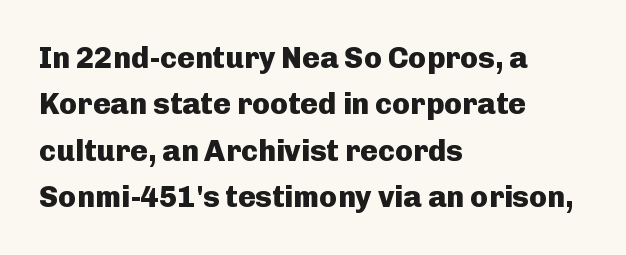
The image shows 30 px heavy sans-serif type, upright; set left-aligned, normal line spacing (1.55x), normal letter spacing, not underlined; low stroke contrast and a medium x-height.
